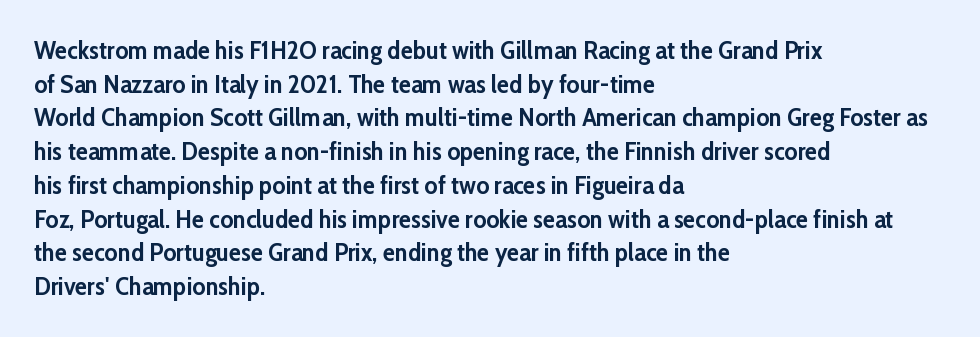
Students, note that the glyphs here touch the page at normal intervals. Chunky letters — that's bold for sure. Descenders are the only things crossing below the line. Notice how the passage keeps a crisp vertical edge on the left only.
